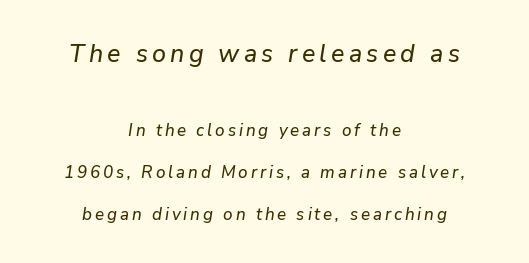
Q: Is the text italic (slanted)? A: Yes, it leans right by about 9 degrees.
Q: Is the text underlined? A: No.
Q: How is the paragraph aligned? A: Centered.
Q: Is the spacing between lines tight, normal or loose? A: Loose.
Q: Which block of text is set in a larger size, the first (top) or the second (bottom)? A: The first (top) one.
